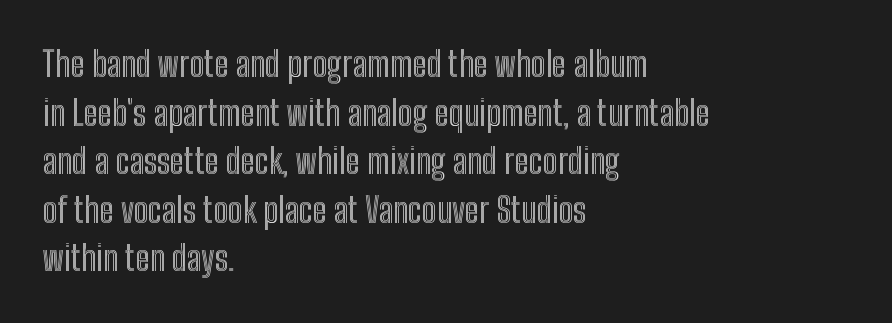
Q: Is the text italic (slanted)? A: No, it is upright.
Q: Is the text underlined? A: No.
Q: How is the paragraph aligned? A: Left-aligned.
Q: Is the spacing between letters normal or unusually wide? A: Normal.
Q: Is the spacing between lines tight, normal or loose? A: Normal.
Q: Width (condensed, normal, or wide)? A: Condensed.
Q: x-height? A: Medium.
Q: Monospaced? A: No.
